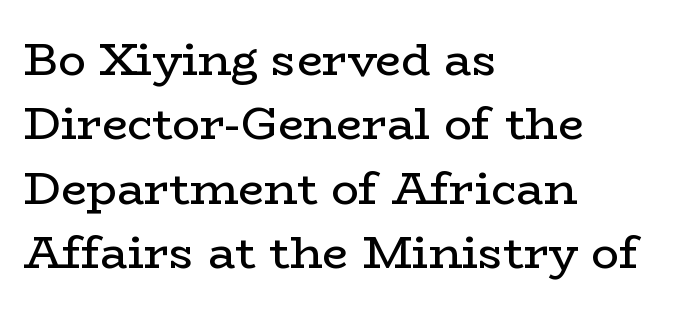
Q: Is the text bold? A: No.
Q: Is the text italic (slanted)? A: No, it is upright.
Q: Is the typeface a serif or a sans-serif typeface? A: Serif.
Q: Is the text underlined? A: No.
Q: How is the paragraph aligned? A: Left-aligned.
Q: Is the spacing between letters normal or unusually wide? A: Normal.
Q: Is the spacing between lines tight, normal or loose? A: Normal.
Q: Width (condensed, normal, or wide)? A: Wide.
Q: Stroke contrast? A: Low.
Q: x-height? A: Medium.
Q: Monospaced? A: No.
